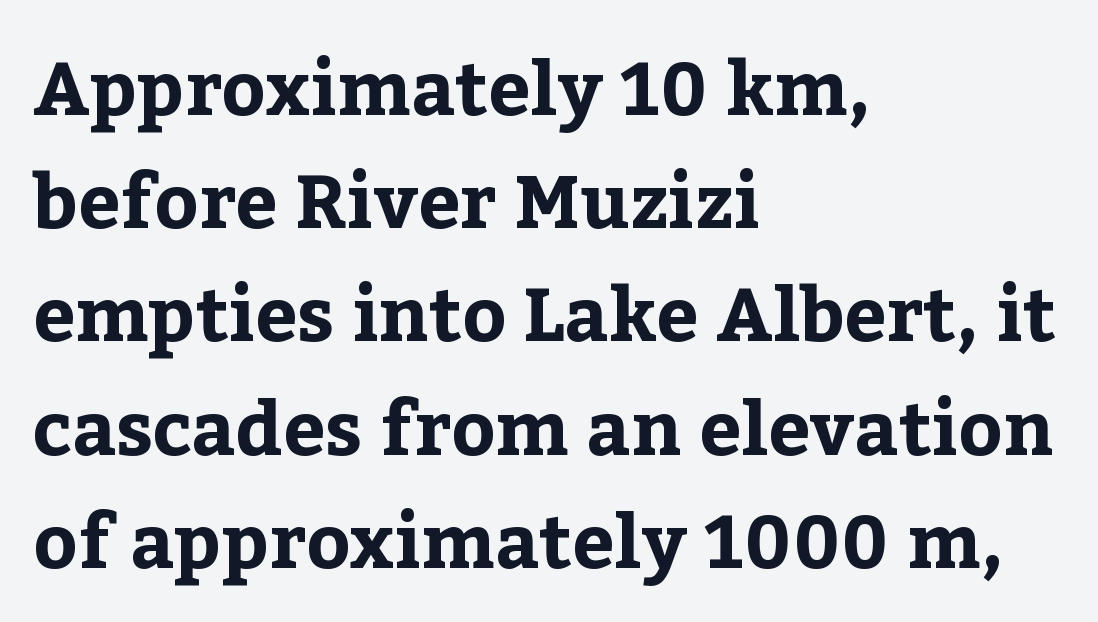
This rendering leaves character spacing at its baseline value. Font category for this specimen: serif. Note the varied advance widths — an 'i' is clearly narrower than an 'm'. The type sits square on the baseline with zero lean. These lines carry a lot of weight — the face is fully bold. Leftover space on each line is placed entirely after the last word.
